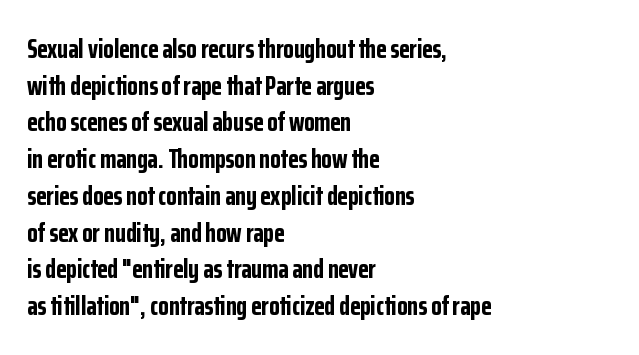
Casual observation: everything's shoved over to the left. Look at the tracking — it's just the regular setting, nothing added. The rendering uses a moderate line-height, typical for paragraphs. Decoration check: the copy has no underline. The face used here has the dense, thick strokes of a bold. The typography opts for an upright posture over an oblique one.
